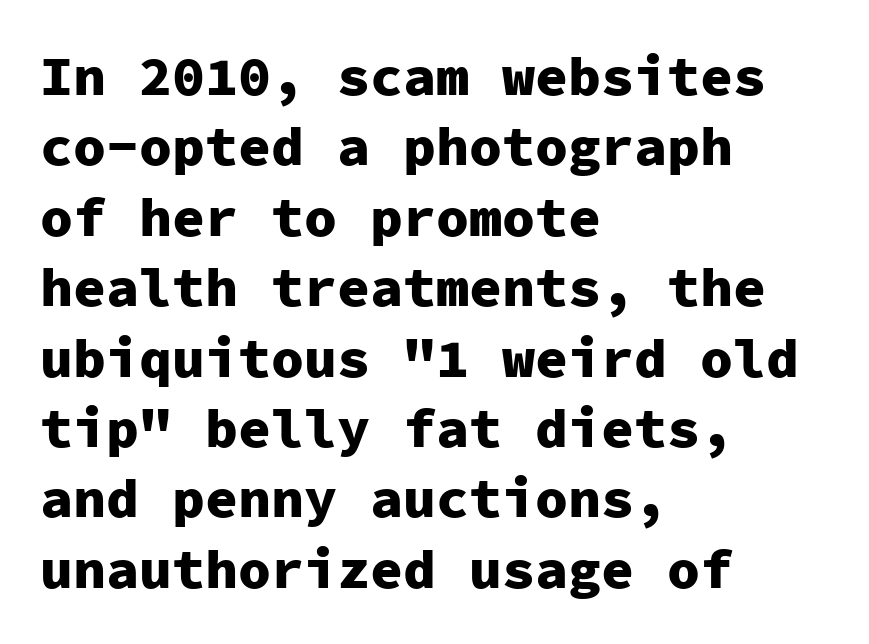
Q: Is the text bold? A: Yes.
Q: Is the text italic (slanted)? A: No, it is upright.
Q: Is the typeface a serif or a sans-serif typeface? A: Sans-serif.
Q: Is the text underlined? A: No.
Q: How is the paragraph aligned? A: Left-aligned.
Q: Is the spacing between letters normal or unusually wide? A: Normal.
Q: Is the spacing between lines tight, normal or loose? A: Normal.
Q: Width (condensed, normal, or wide)? A: Normal.
Q: Stroke contrast? A: Low.
Q: x-height? A: Medium.
Q: Monospaced? A: Yes.
